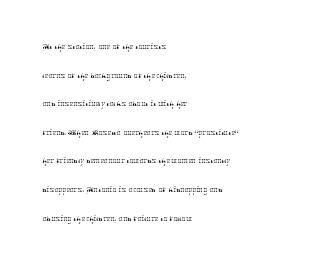
Q: Is the text bold? A: No.
Q: Is the text italic (slanted)? A: No, it is upright.
Q: Is the text underlined? A: No.
Q: How is the paragraph aligned? A: Left-aligned.
Q: Is the spacing between letters normal or unusually wide? A: Normal.
Q: Is the spacing between lines tight, normal or loose? A: Normal.
